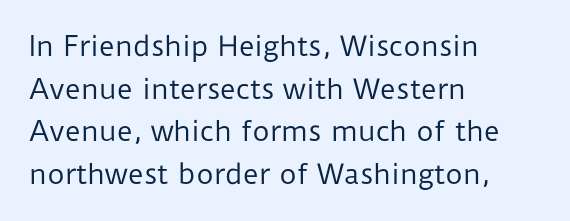
{"italic": "no", "bold": "no", "underline": "no", "align": "left", "line_spacing": "normal", "line_spacing_ratio": 1.58, "letter_spacing": "normal", "letter_spacing_em": 0.0, "glyph_px": 27}
